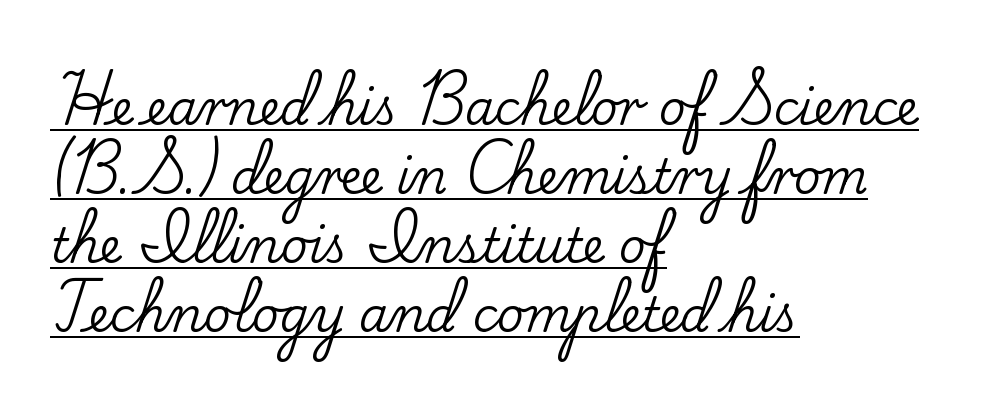
Q: Is the text italic (slanted)? A: Yes.
Q: Is the typeface a serif or a sans-serif typeface? A: Serif.
Q: Is the text underlined? A: Yes.
Q: How is the paragraph aligned? A: Left-aligned.
Q: Is the spacing between letters normal or unusually wide? A: Normal.
Q: Is the spacing between lines tight, normal or loose? A: Normal.
Q: Width (condensed, normal, or wide)? A: Normal.
Q: Stroke contrast? A: Low.
Q: x-height? A: Small.
Q: Monospaced? A: No.
